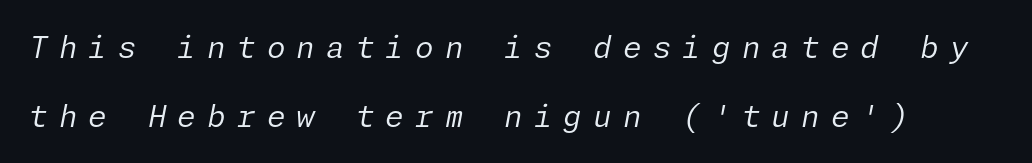
The image shows 30 px regular-weight type, italic (leaning right); set loose line spacing (2.31x), unusually wide letter spacing (+0.37 em), not underlined; low stroke contrast and a medium x-height.
